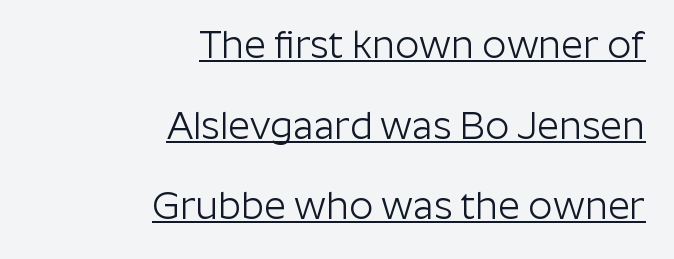
The characters are drawn with everyday or finer stroke widths. The line texture is even and compact thanks to regular tracking. Widely set lines give the paragraph a tall, airy silhouette. Check where the strokes stop: nothing finishes them off — pure sans.
